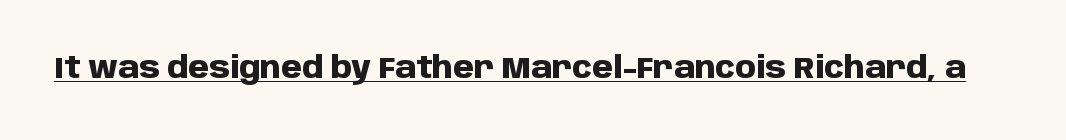
The gaps between neighbouring characters are ordinary and unremarkable. Set as a true bold cut, around the 700 mark. Think of a printed novel: that variable character pitch is what you see here. The specimen includes a rule beneath the text block's lines. Stroke terminals: plain, sans-serif.
